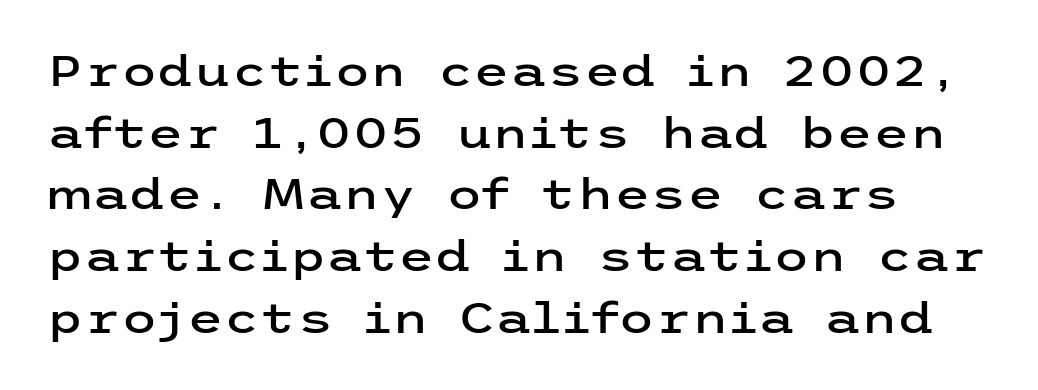
The image shows 42 px wide sans-serif type, upright; set normal line spacing (1.47x), normal letter spacing, not underlined; low stroke contrast and a medium x-height.
